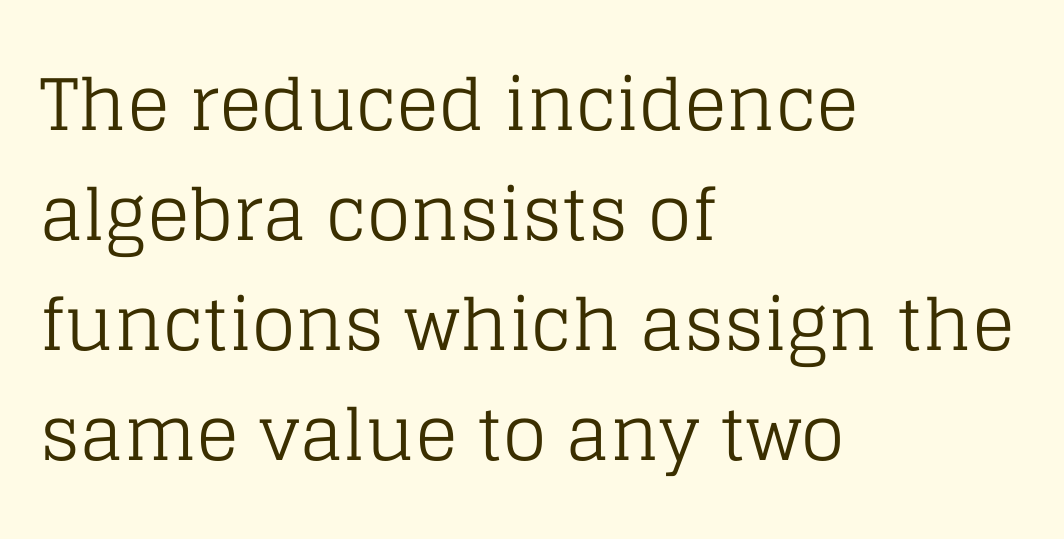
Q: Is the text bold? A: No.
Q: Is the text italic (slanted)? A: No, it is upright.
Q: Is the typeface a serif or a sans-serif typeface? A: Serif.
Q: Is the text underlined? A: No.
Q: How is the paragraph aligned? A: Left-aligned.
Q: Is the spacing between letters normal or unusually wide? A: Normal.
Q: Is the spacing between lines tight, normal or loose? A: Normal.
Q: Width (condensed, normal, or wide)? A: Normal.
Q: Stroke contrast? A: Low.
Q: x-height? A: Large.
Q: Monospaced? A: No.
